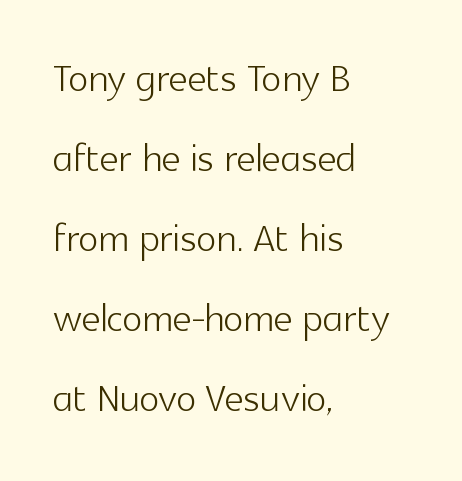
{"serif": "no", "italic": "no", "bold": "no", "weight": "light", "width": "normal", "x_height": "medium", "monospaced": "no", "underline": "no", "align": "left", "line_spacing": "normal", "line_spacing_ratio": 1.51, "letter_spacing": "normal", "letter_spacing_em": 0.0, "glyph_px": 53}
